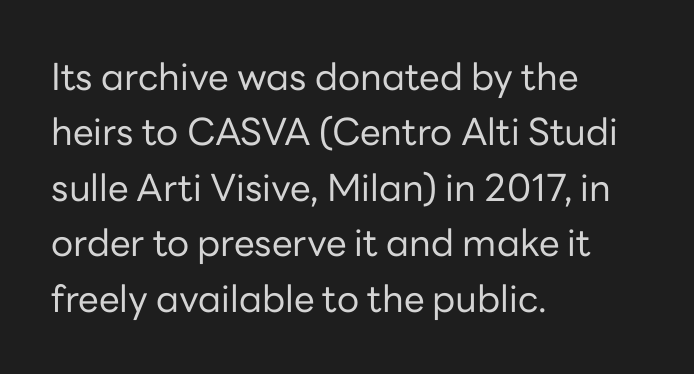
These lines are rendered in a variable-pitch font. The area under the type is left untouched. I'd call this a sans setting — the letters go barefoot. Nope, not italic — everything's standing straight. There is no visible air inserted between adjacent glyphs. Is the type heavy? It reads as light-to-regular instead.
